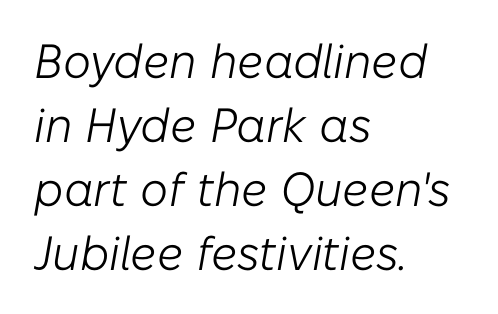
In terms of leading, this rendering sits right in the middle. Is the stroke heavy? The answer is a plain regular-or-lighter. Is the block centered? No — it sits flush against the left margin. Letter spacing: default. Clear beneath every line of the passage.
